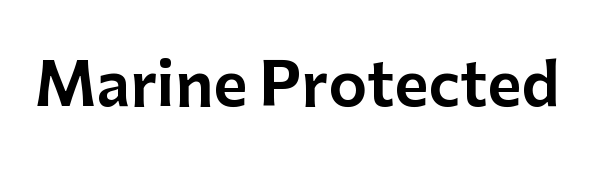
The image shows 59 px sans-serif type, upright; set normal letter spacing, not underlined; low stroke contrast and a medium x-height.
